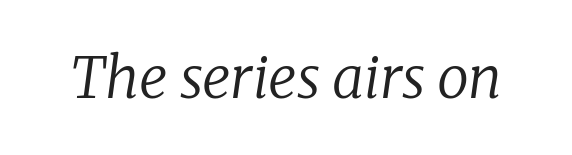
{"serif": "yes", "italic": "yes", "lean": "right", "slant_degrees": 8, "bold": "no", "weight": "regular", "width": "normal", "stroke_contrast": "low", "x_height": "medium", "monospaced": "no", "underline": "no", "letter_spacing": "normal", "letter_spacing_em": 0.0, "glyph_px": 57}
